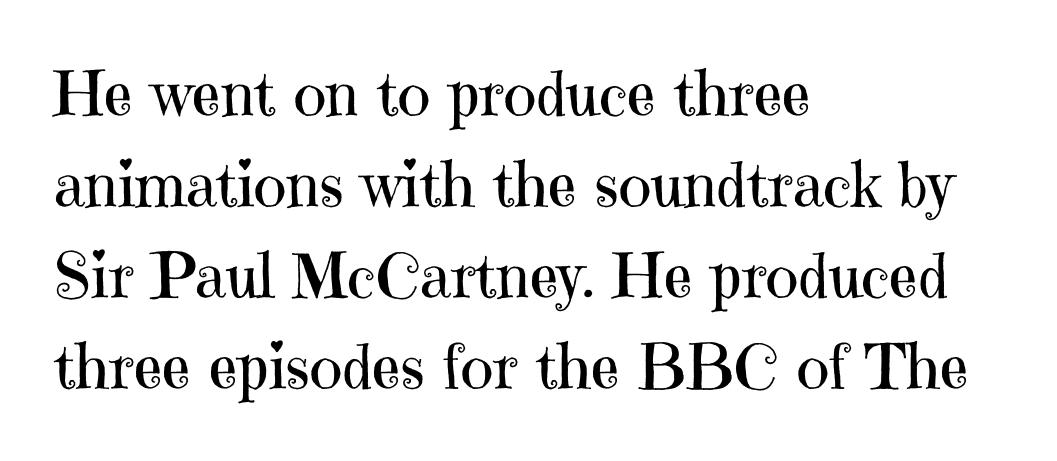
The vertical gap from one line to the next is medium. The specimen reads as upright at a glance. The letterforms sit shoulder to shoulder at normal distance. The font family rendered here belongs to the serif group. The strip under each line holds only bare page.
